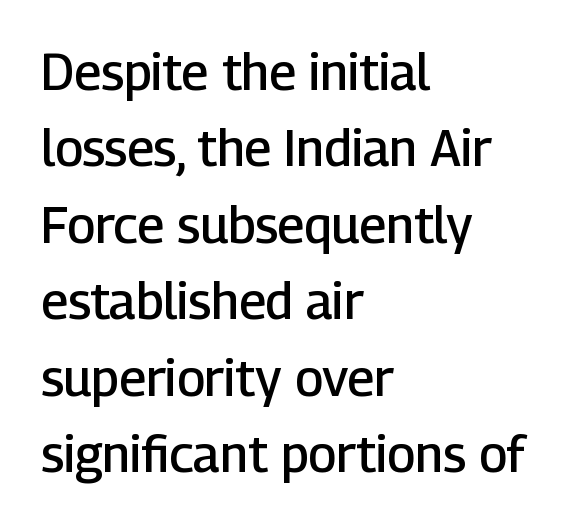
{"serif": "no", "italic": "no", "bold": "semi", "weight": "semibold", "width": "normal", "stroke_contrast": "low", "x_height": "medium", "monospaced": "no", "underline": "no", "align": "left", "line_spacing": "normal", "line_spacing_ratio": 1.53, "letter_spacing": "normal", "letter_spacing_em": 0.0, "glyph_px": 50}
